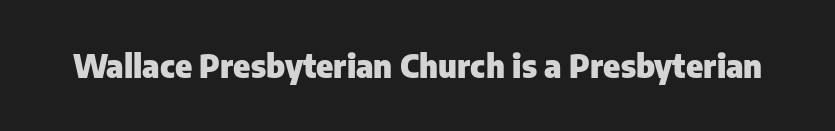
Every character sits straight up, as roman type does. Compared with typical body copy, the letter spacing here is the same. Lines of text with bare space underneath. What kind of face is this? One without serifs — a sans. Note the varied advance widths — an 'i' is clearly narrower than an 'm'.
